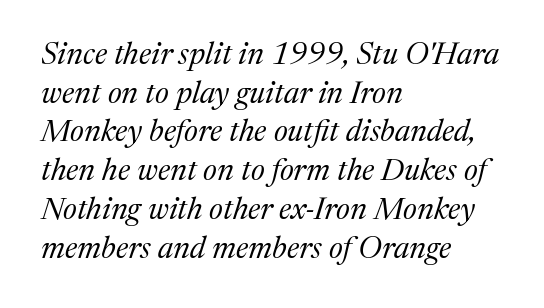
Anything drawn beneath the words? Only blank space. Does the copy run flush right? No — it runs flush left. The text was rendered using a seriffed face with decorative stroke endings. Italic? Definitely — the glyphs are oblique.
